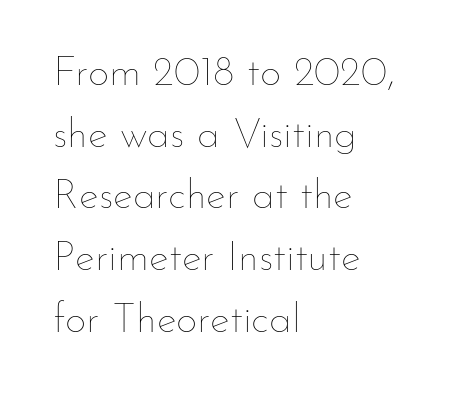
Q: Is the text bold? A: No.
Q: Is the text italic (slanted)? A: No, it is upright.
Q: Is the text underlined? A: No.
Q: How is the paragraph aligned? A: Left-aligned.
Q: Is the spacing between letters normal or unusually wide? A: Normal.
Q: Is the spacing between lines tight, normal or loose? A: Normal.
Q: Width (condensed, normal, or wide)? A: Normal.
Q: Stroke contrast? A: Low.
Q: x-height? A: Small.
Q: Monospaced? A: No.
